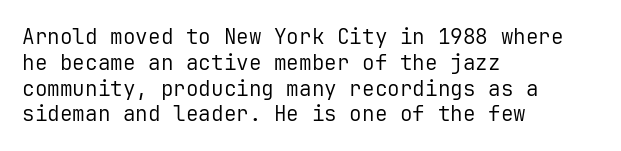
Visually the block forms a straight wall on the left and a jagged coastline on the right. This sample uses plain, unmodified letter spacing. The face looks like a standard text weight, possibly lighter. Check under the words: just untouched page. Does the lettering tilt? It doesn't — this is upright.
